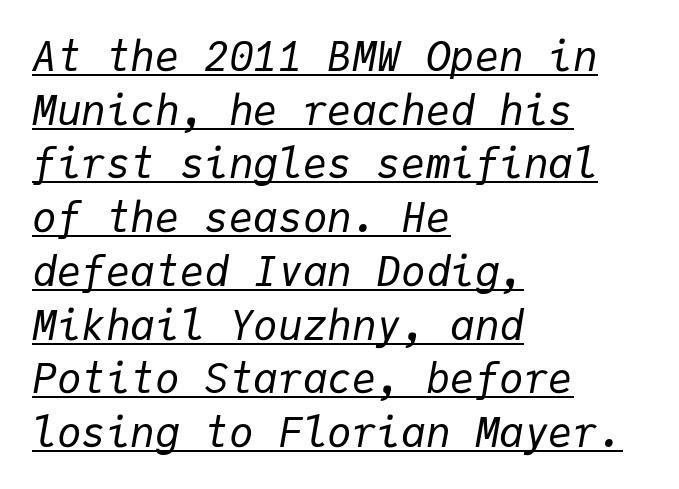
The letters march in equal steps, a hallmark of fixed-pitch type. Words appear dense and cohesive because spacing is normal. Weight class: somewhere from thin through regular. A normal amount of white space separates one row of letters from the next. This is underlined copy, the kind a proofreader might mark for attention.
